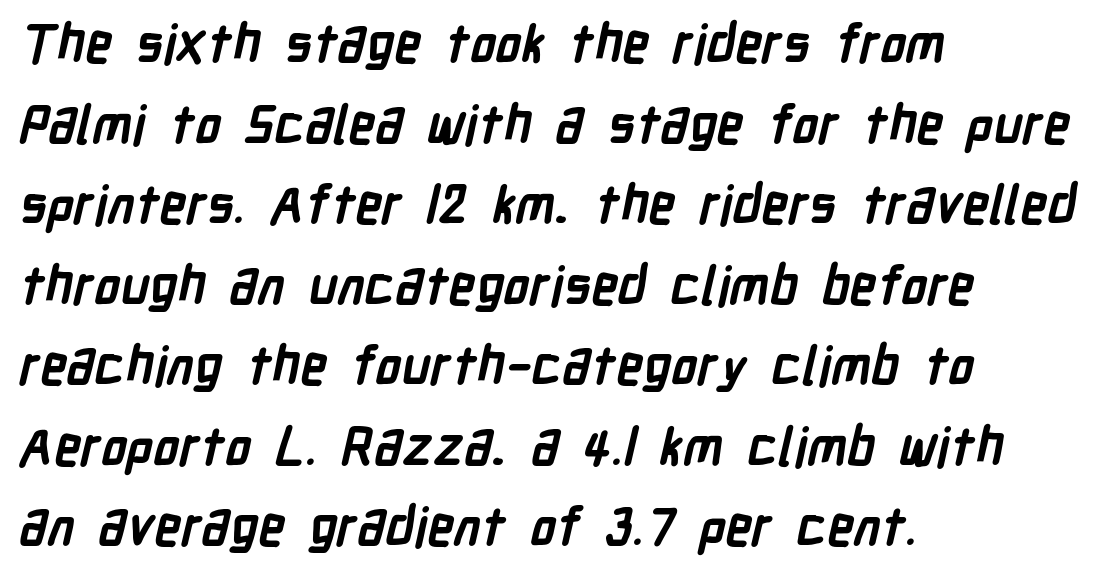
I'd describe the lettering as bold — thick and assertive. Proportional: the letters do not fall into vertical columns. Teacher's note: observe the even left margin — that is flush-left alignment. Observe the absence of serifs on each vertical stroke in this sample. These lines keep a tight, regular rhythm from letter to letter. Reading down the column, the eye jumps a familiar distance to each next line.
